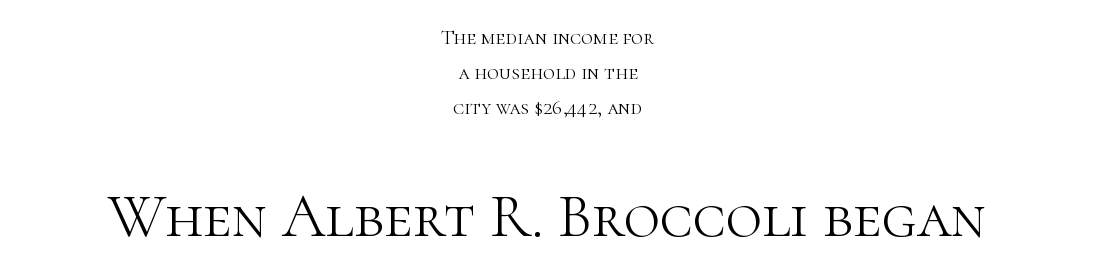
{"serif": "yes", "italic": "no", "bold": "no", "weight": "light", "width": "normal", "stroke_contrast": "high", "x_height": "medium", "monospaced": "no", "underline": "no", "align": "center", "line_spacing": "normal", "line_spacing_ratio": 1.66, "letter_spacing": "normal", "letter_spacing_em": 0.0, "larger_block": "second", "size_ratio": 2.95, "glyph_px": 62}
